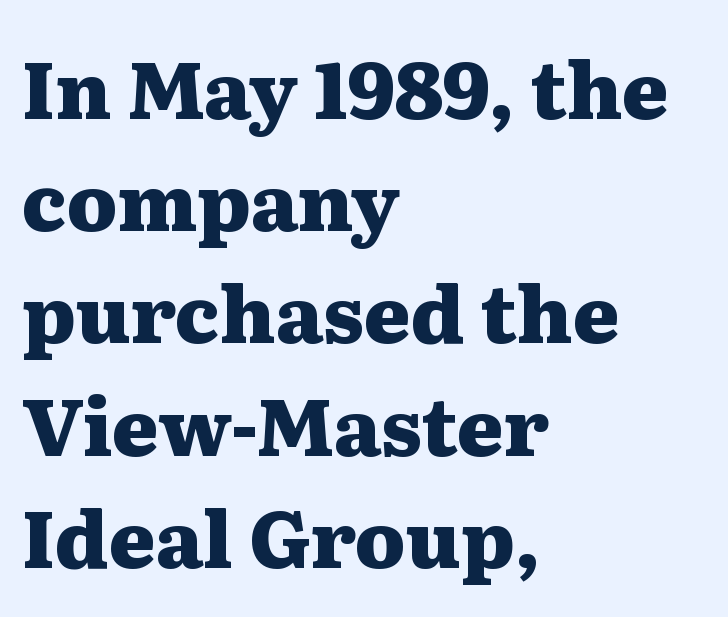
Q: Is the text bold? A: Yes.
Q: Is the text italic (slanted)? A: No, it is upright.
Q: Is the typeface a serif or a sans-serif typeface? A: Serif.
Q: Is the text underlined? A: No.
Q: How is the paragraph aligned? A: Left-aligned.
Q: Is the spacing between letters normal or unusually wide? A: Normal.
Q: Is the spacing between lines tight, normal or loose? A: Normal.
Q: Width (condensed, normal, or wide)? A: Wide.
Q: Stroke contrast? A: Medium.
Q: x-height? A: Medium.
Q: Monospaced? A: No.
